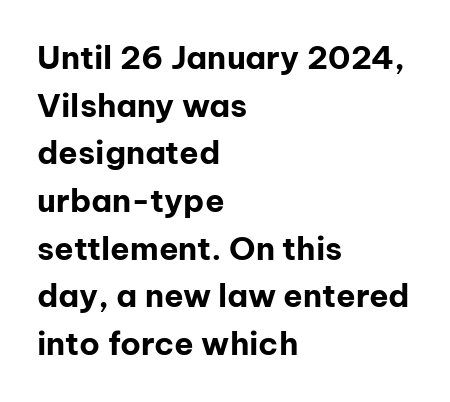
Serif or sans? Sans — the stroke terminals are bare. Visually the block forms a straight wall on the left and a jagged coastline on the right. The letterforms sit shoulder to shoulder at normal distance. Each letter keeps its own natural width here, so spacing adapts to shape. A roman cut, with each character standing at attention.
